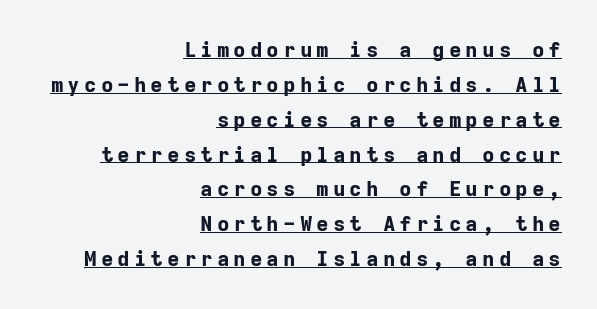
{"italic": "no", "bold": "yes", "underline": "yes", "align": "right", "line_spacing": "normal", "line_spacing_ratio": 1.66, "glyph_px": 21}
